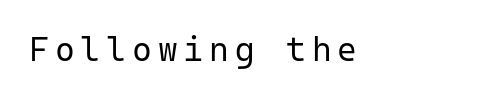
{"serif": "no", "italic": "no", "bold": "no", "weight": "regular", "width": "normal", "stroke_contrast": "low", "x_height": "medium", "monospaced": "yes", "underline": "no", "align": "left", "glyph_px": 34}
